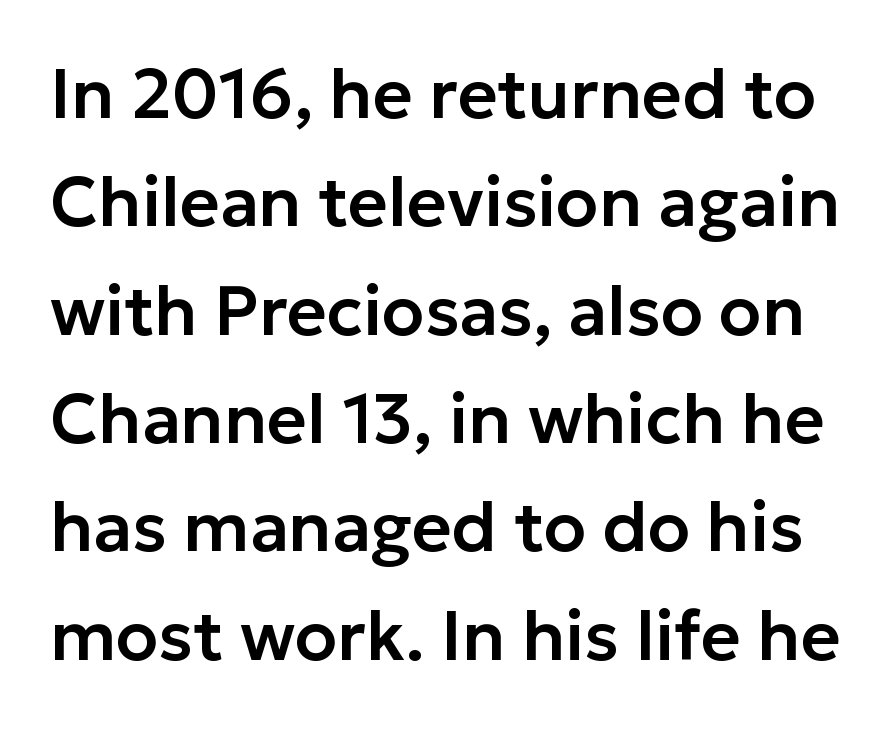
Q: Is the text italic (slanted)? A: No, it is upright.
Q: Is the typeface a serif or a sans-serif typeface? A: Sans-serif.
Q: Is the text underlined? A: No.
Q: Is the spacing between letters normal or unusually wide? A: Normal.
Q: Is the spacing between lines tight, normal or loose? A: Normal.
Q: Width (condensed, normal, or wide)? A: Normal.
Q: Stroke contrast? A: Low.
Q: x-height? A: Medium.
Q: Monospaced? A: No.
